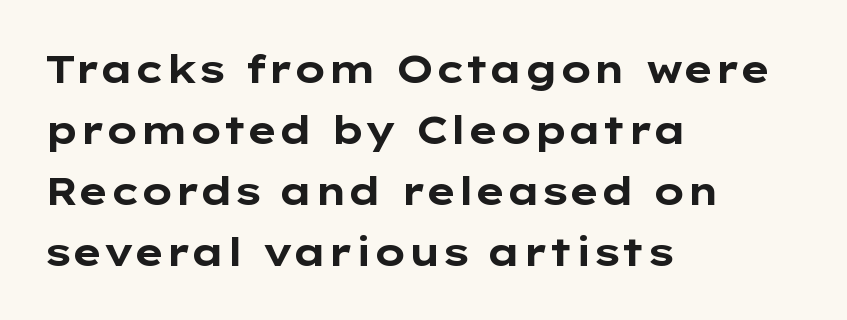
{"serif": "no", "italic": "no", "bold": "yes", "weight": "bold", "width": "wide", "stroke_contrast": "low", "x_height": "medium", "monospaced": "no", "underline": "no", "align": "left", "line_spacing": "normal", "line_spacing_ratio": 1.56, "letter_spacing": "normal", "letter_spacing_em": 0.0, "glyph_px": 39}
